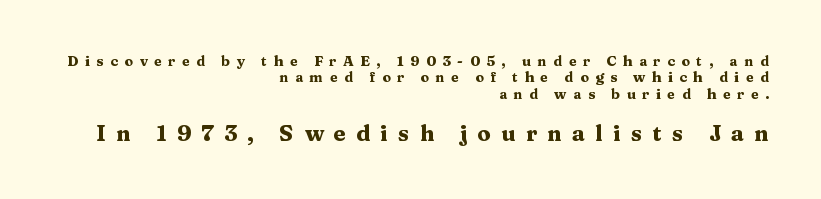
The image shows 22 px bold type, upright; set right-aligned, line spacing 1.17x, unusually wide letter spacing (+0.47 em), not underlined; the second (bottom) block is 1.57x larger.
